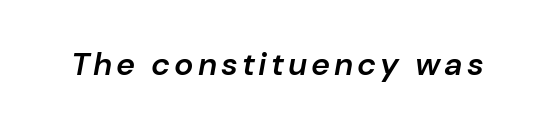
The image shows 32 px semibold type, italic (leaning right); set not underlined; low stroke contrast and a medium x-height.
